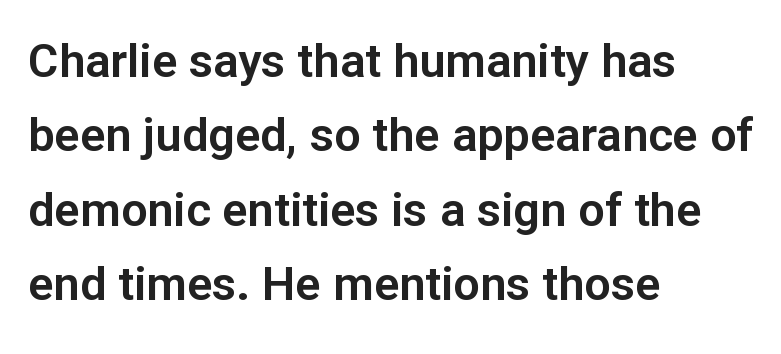
These lines are set flush left with a ragged right edge. This sample has the flowing, uneven cadence of proportional lettering. Each word holds together tightly as a unit, with standard inter-letter gaps. Descender tails drop into unmarked territory.
